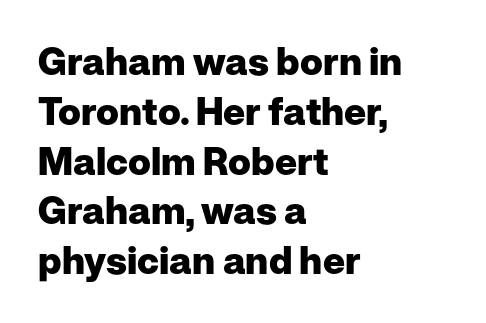
{"serif": "no", "italic": "no", "bold": "yes", "weight": "heavy", "width": "normal", "stroke_contrast": "low", "x_height": "medium", "monospaced": "no", "underline": "no", "align": "left", "line_spacing": "normal", "line_spacing_ratio": 1.31, "letter_spacing": "normal", "letter_spacing_em": 0.0, "glyph_px": 38}
